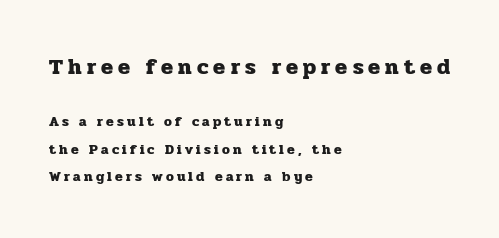
The image shows 22 px bold type, upright; set left-aligned, loose line spacing (1.97x), unusually wide letter spacing (+0.23 em), not underlined; the first (top) block is 1.57x larger.
